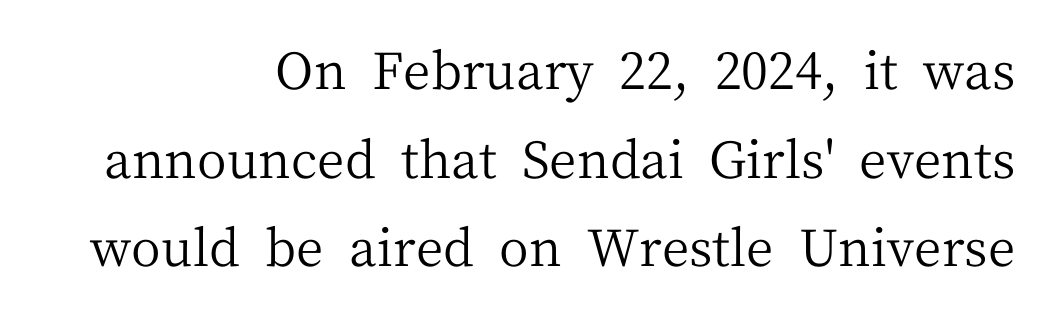
Nobody touched the tracking dial on this one. Think of a printed novel: that variable character pitch is what you see here. Every stem runs plumb, perpendicular to the baseline. Any mark beneath the type? The region is blank. Line endings align vertically; line beginnings do not.
